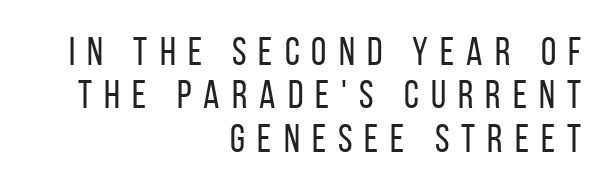
Q: Is the text bold? A: No.
Q: Is the text italic (slanted)? A: No, it is upright.
Q: Is the typeface a serif or a sans-serif typeface? A: Sans-serif.
Q: Is the text underlined? A: No.
Q: How is the paragraph aligned? A: Right-aligned.
Q: Is the spacing between letters normal or unusually wide? A: Unusually wide.
Q: Is the spacing between lines tight, normal or loose? A: Tight.
Q: Width (condensed, normal, or wide)? A: Condensed.
Q: Stroke contrast? A: Low.
Q: x-height? A: Large.
Q: Monospaced? A: No.
